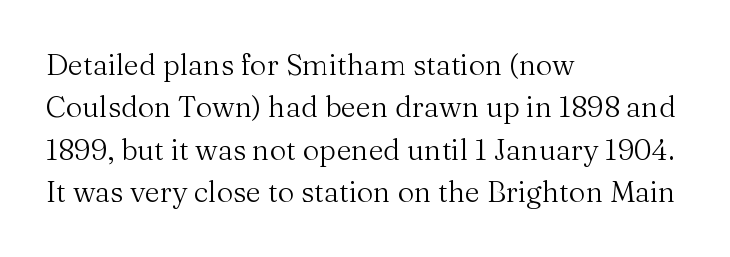
{"serif": "yes", "italic": "no", "bold": "no", "weight": "regular", "width": "normal", "stroke_contrast": "medium", "x_height": "medium", "monospaced": "no", "underline": "no", "align": "left", "line_spacing": "normal", "line_spacing_ratio": 1.46, "letter_spacing": "normal", "letter_spacing_em": 0.0, "glyph_px": 29}
